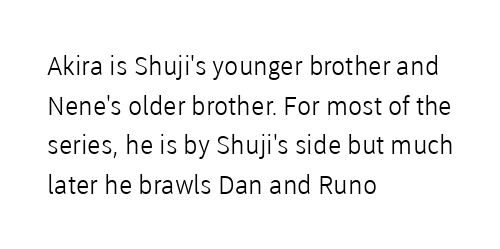
{"italic": "no", "bold": "no", "underline": "no", "align": "left", "line_spacing": "normal", "line_spacing_ratio": 1.52, "letter_spacing": "normal", "letter_spacing_em": 0.0, "glyph_px": 26}
